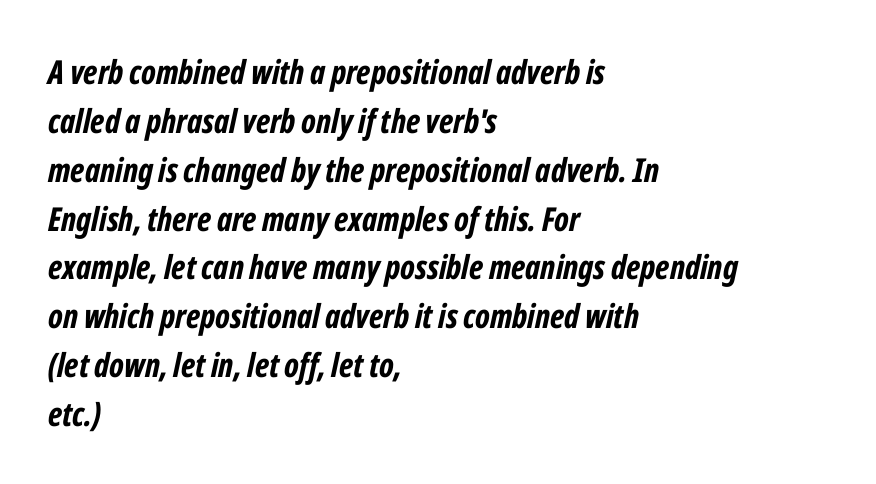
{"italic": "yes", "lean": "right", "slant_degrees": 12, "bold": "yes", "weight": "bold", "width": "condensed", "stroke_contrast": "low", "x_height": "medium", "monospaced": "no", "underline": "no", "align": "left", "line_spacing": "normal", "line_spacing_ratio": 1.48, "letter_spacing": "normal", "letter_spacing_em": 0.0, "glyph_px": 33}
